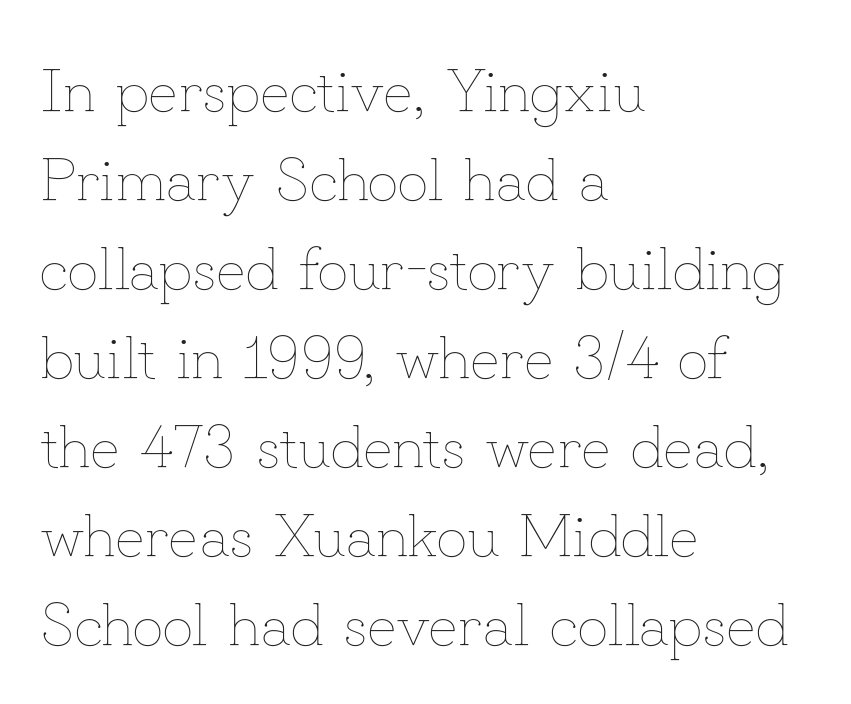
{"italic": "no", "bold": "no", "weight": "thin", "width": "normal", "stroke_contrast": "low", "x_height": "small", "monospaced": "no", "underline": "no", "align": "left", "line_spacing": "normal", "line_spacing_ratio": 1.46, "letter_spacing": "normal", "letter_spacing_em": 0.0, "glyph_px": 61}
